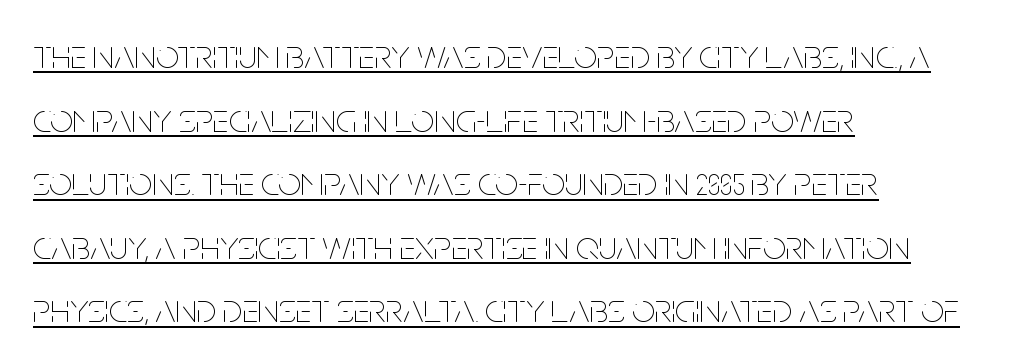
The specimen includes a rule beneath the text block's lines. This is roman type, the default non-slanted kind. The letters sit at their default tracking, neither squeezed nor spread. Does the copy run flush right? No — it runs flush left. Is the type heavy? It reads as light-to-regular instead. Baseline-to-baseline distance is the conventional proportion of letter height.
